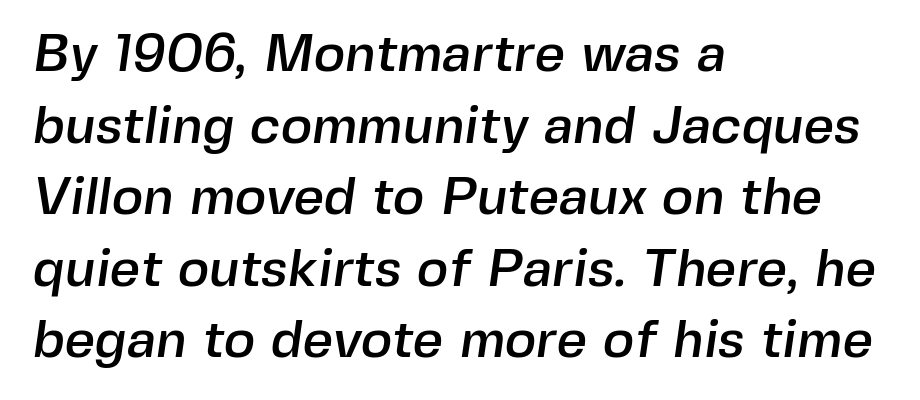
{"serif": "no", "width": "normal", "x_height": "medium", "monospaced": "no", "underline": "no", "align": "left", "line_spacing": "normal", "line_spacing_ratio": 1.35, "letter_spacing": "normal", "letter_spacing_em": 0.0, "glyph_px": 53}
